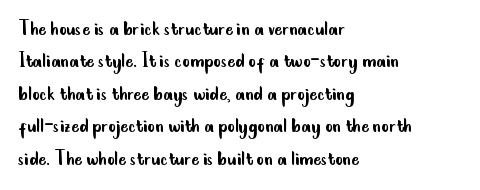
The tracking reads as untouched default to a designer's eye. Layout note: lines flush left. Students, observe: this is what conventionally led text looks like. Underline: absent.
